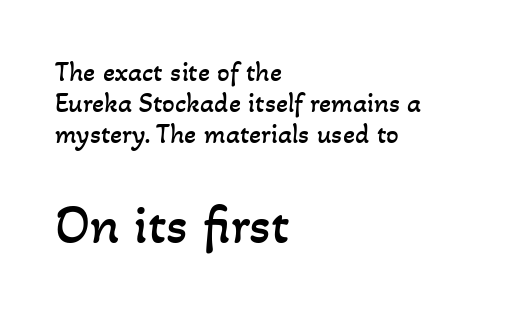
Q: Is the text bold? A: No.
Q: Is the text underlined? A: No.
Q: How is the paragraph aligned? A: Left-aligned.
Q: Is the spacing between letters normal or unusually wide? A: Normal.
Q: Is the spacing between lines tight, normal or loose? A: Tight.
Q: Which block of text is set in a larger size, the first (top) or the second (bottom)? A: The second (bottom) one.
Q: Width (condensed, normal, or wide)? A: Normal.
Q: Stroke contrast? A: Low.
Q: x-height? A: Small.
Q: Monospaced? A: No.
